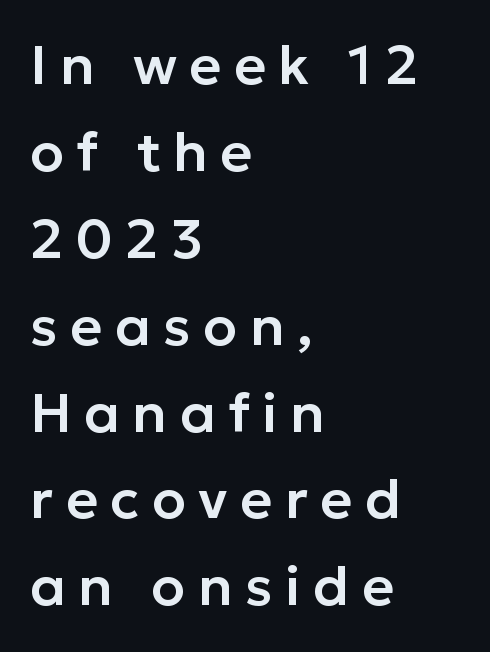
{"serif": "no", "italic": "no", "width": "normal", "stroke_contrast": "low", "x_height": "medium", "monospaced": "no", "underline": "no", "align": "left", "line_spacing": "normal", "line_spacing_ratio": 1.58, "letter_spacing": "wide", "letter_spacing_em": 0.23, "glyph_px": 55}
